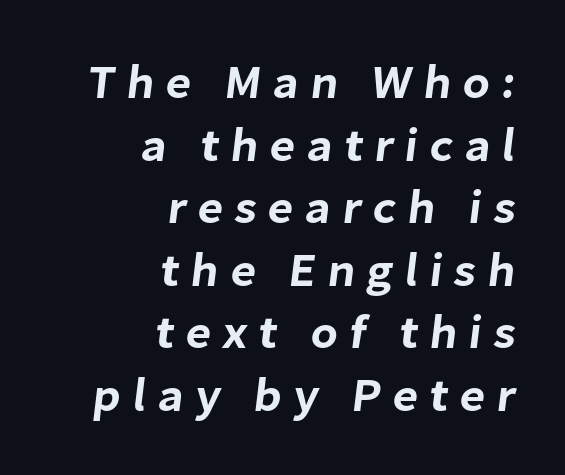
Every row of glyphs terminates at an identical x-position on the right. Honestly, the letter spacing is so wide it's the main thing you notice. The block of text has a typical density, with ordinary space between rows. Underlining? Definitely not there.
